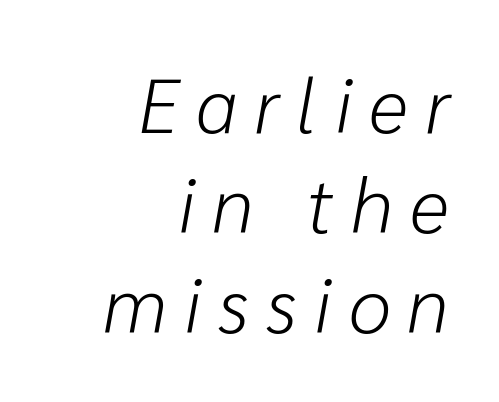
Q: Is the text bold? A: No.
Q: Is the text italic (slanted)? A: Yes, it leans right by about 10 degrees.
Q: Is the text underlined? A: No.
Q: How is the paragraph aligned? A: Right-aligned.
Q: Is the spacing between letters normal or unusually wide? A: Unusually wide.
Q: Is the spacing between lines tight, normal or loose? A: Normal.
Q: Width (condensed, normal, or wide)? A: Normal.
Q: Stroke contrast? A: Low.
Q: x-height? A: Medium.
Q: Monospaced? A: No.
